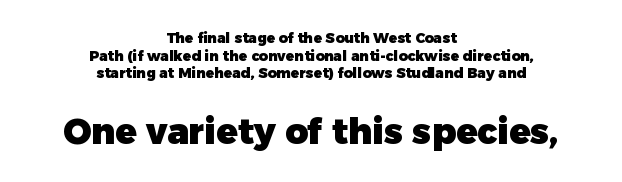
{"serif": "no", "italic": "no", "bold": "yes", "weight": "heavy", "width": "normal", "stroke_contrast": "low", "x_height": "medium", "monospaced": "no", "underline": "no", "align": "center", "line_spacing": "normal", "line_spacing_ratio": 1.26, "letter_spacing": "normal", "letter_spacing_em": 0.0, "larger_block": "second", "size_ratio": 2.5, "glyph_px": 35}
